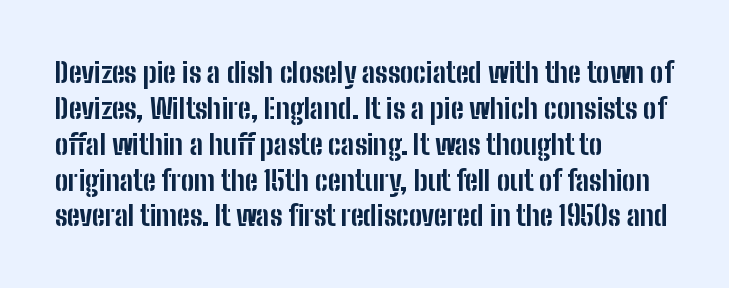
Q: Is the text bold? A: Yes.
Q: Is the text italic (slanted)? A: No, it is upright.
Q: Is the typeface a serif or a sans-serif typeface? A: Sans-serif.
Q: Is the text underlined? A: No.
Q: How is the paragraph aligned? A: Left-aligned.
Q: Is the spacing between letters normal or unusually wide? A: Normal.
Q: Is the spacing between lines tight, normal or loose? A: Normal.
Q: Width (condensed, normal, or wide)? A: Condensed.
Q: Stroke contrast? A: Low.
Q: x-height? A: Medium.
Q: Monospaced? A: No.
